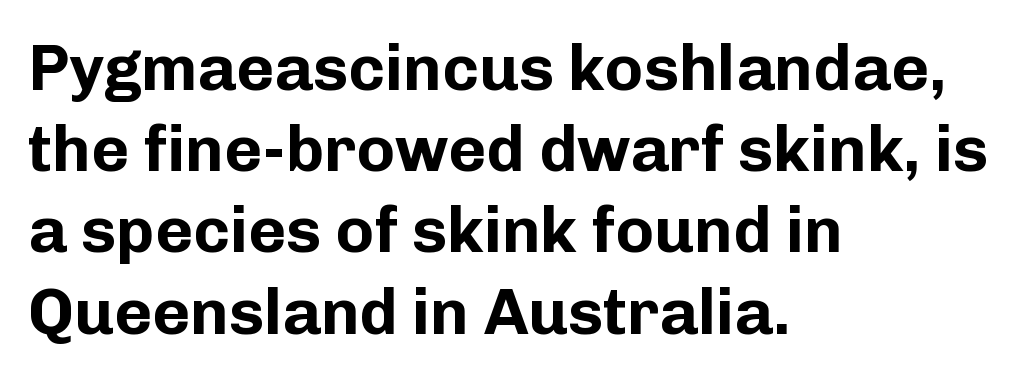
{"serif": "no", "italic": "no", "bold": "yes", "weight": "bold", "width": "normal", "stroke_contrast": "low", "x_height": "medium", "monospaced": "no", "underline": "no", "align": "left", "line_spacing": "normal", "line_spacing_ratio": 1.25, "letter_spacing": "normal", "letter_spacing_em": 0.0, "glyph_px": 65}
